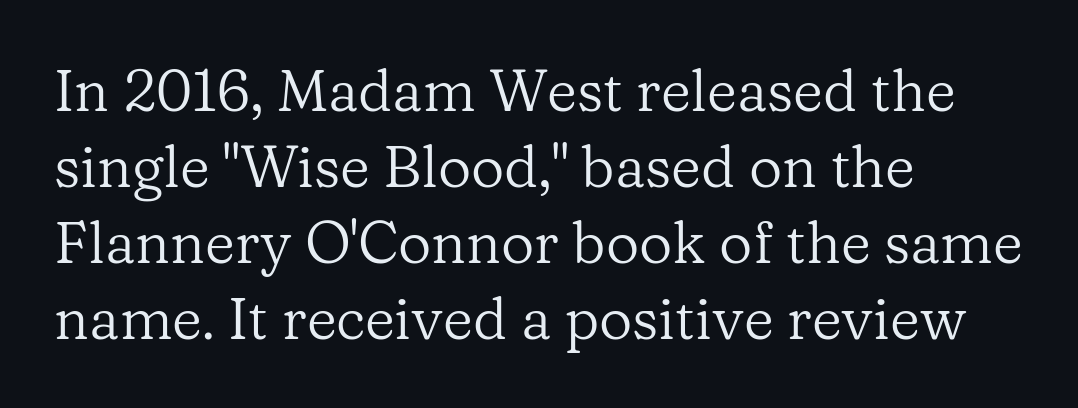
{"serif": "yes", "italic": "no", "bold": "no", "weight": "regular", "width": "normal", "stroke_contrast": "low", "x_height": "medium", "monospaced": "no", "underline": "no", "align": "left", "line_spacing": "normal", "line_spacing_ratio": 1.31, "letter_spacing": "normal", "letter_spacing_em": 0.0, "glyph_px": 58}
